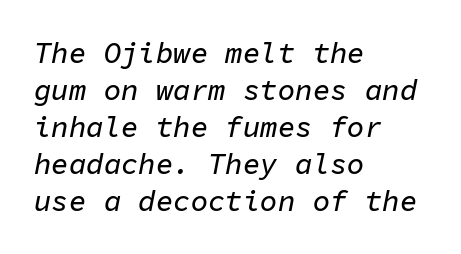
The image shows 29 px text type, italic (leaning right), monospaced; set left-aligned, normal line spacing (1.28x), normal letter spacing, not underlined; low stroke contrast and a medium x-height.
